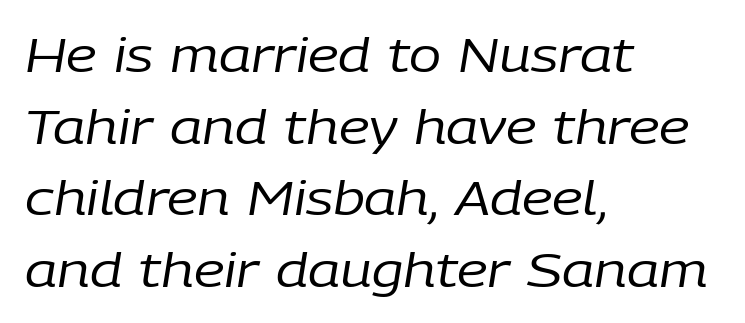
{"italic": "yes", "lean": "right", "slant_degrees": 9, "bold": "no", "weight": "regular", "width": "normal", "stroke_contrast": "low", "x_height": "medium", "monospaced": "no", "underline": "no", "align": "left", "line_spacing": "normal", "line_spacing_ratio": 1.49, "letter_spacing": "normal", "letter_spacing_em": 0.0, "glyph_px": 48}
